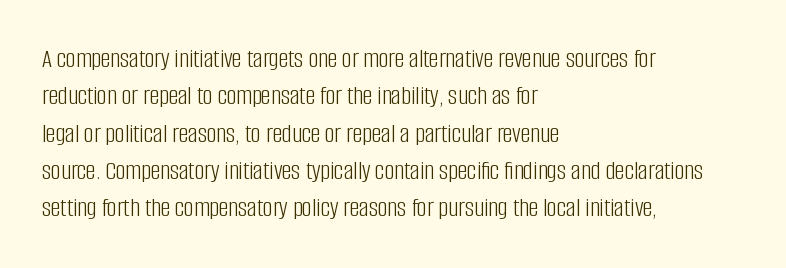
The image shows 27 px text type, upright; set left-aligned, normal line spacing (1.38x), normal letter spacing, not underlined.
